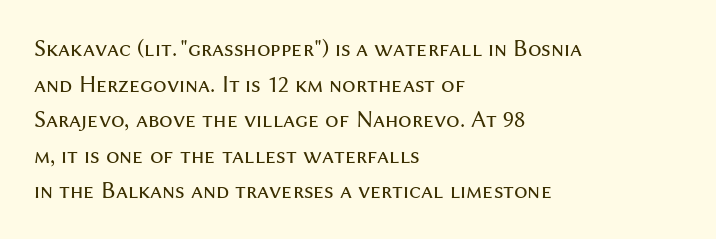
{"italic": "no", "bold": "no", "underline": "no", "align": "left", "line_spacing": "normal", "line_spacing_ratio": 1.48, "letter_spacing": "normal", "letter_spacing_em": 0.0, "glyph_px": 24}
